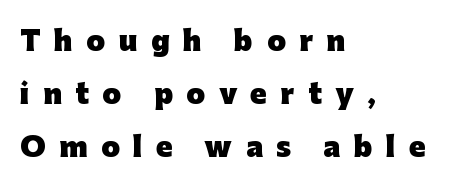
The image shows 27 px bold type, upright; set left-aligned, loose line spacing (1.97x), unusually wide letter spacing (+0.5 em), not underlined.
